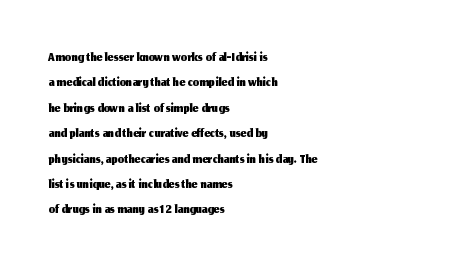
Layout note: lines flush left. The zone under the glyphs is completely vacant. The gaps between neighbouring characters are ordinary and unremarkable. Ascenders rise straight up at ninety degrees. Leading matches the norm, producing a regular column.
